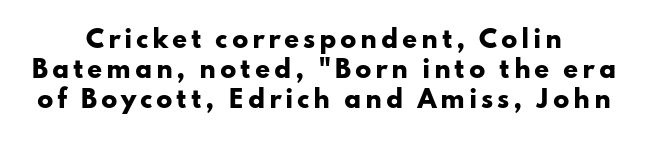
Q: Is the text bold? A: Yes.
Q: Is the text italic (slanted)? A: No, it is upright.
Q: Is the text underlined? A: No.
Q: How is the paragraph aligned? A: Centered.
Q: Is the spacing between lines tight, normal or loose? A: Normal.
